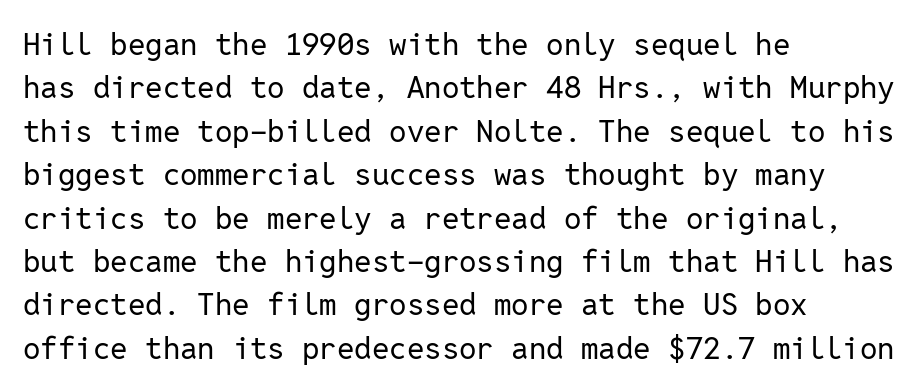
The image shows 31 px regular-weight sans-serif type, upright, monospaced; set left-aligned, normal line spacing (1.4x), normal letter spacing, not underlined; low stroke contrast and a medium x-height.
